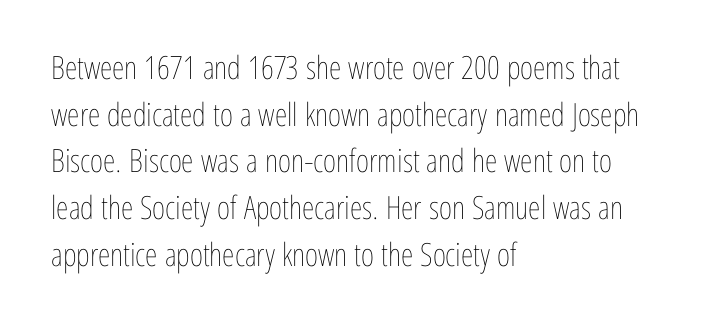
{"italic": "no", "bold": "no", "weight": "thin", "width": "condensed", "stroke_contrast": "low", "x_height": "medium", "monospaced": "no", "underline": "no", "align": "left", "line_spacing": "normal", "line_spacing_ratio": 1.46, "letter_spacing": "normal", "letter_spacing_em": 0.0, "glyph_px": 32}
